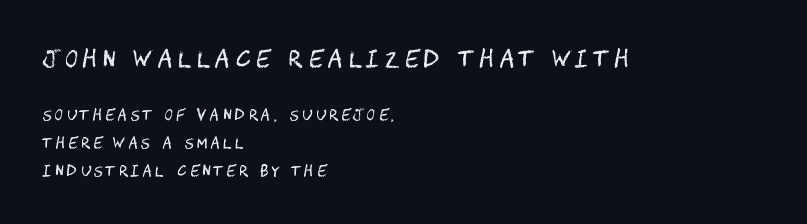
{"italic": "no", "bold": "no", "underline": "no", "align": "left", "line_spacing": "loose", "line_spacing_ratio": 1.99, "letter_spacing": "wide", "letter_spacing_em": 0.26, "larger_block": "first", "size_ratio": 1.57, "glyph_px": 22}
